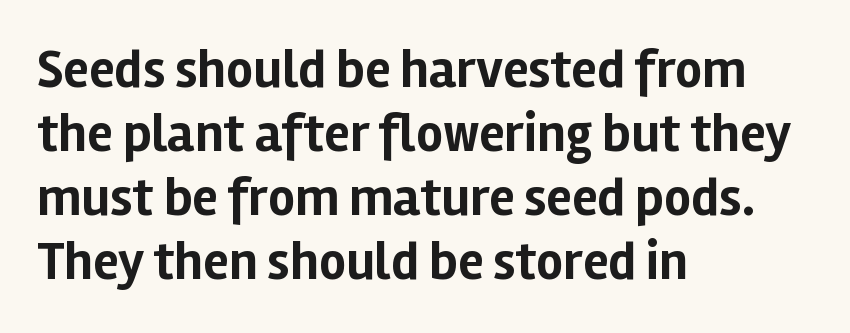
Q: Is the text bold? A: Yes.
Q: Is the text italic (slanted)? A: No, it is upright.
Q: Is the typeface a serif or a sans-serif typeface? A: Sans-serif.
Q: Is the text underlined? A: No.
Q: How is the paragraph aligned? A: Left-aligned.
Q: Is the spacing between letters normal or unusually wide? A: Normal.
Q: Width (condensed, normal, or wide)? A: Normal.
Q: Stroke contrast? A: Low.
Q: x-height? A: Medium.
Q: Monospaced? A: No.
